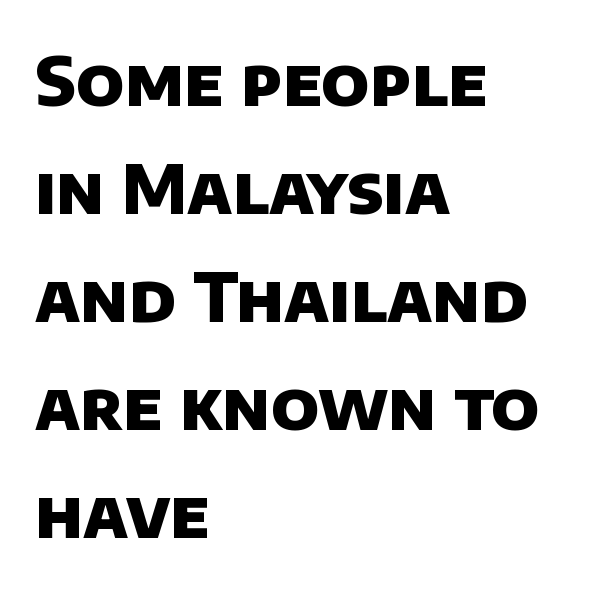
Q: Is the text bold? A: Yes.
Q: Is the typeface a serif or a sans-serif typeface? A: Sans-serif.
Q: Is the text underlined? A: No.
Q: How is the paragraph aligned? A: Left-aligned.
Q: Is the spacing between letters normal or unusually wide? A: Normal.
Q: Is the spacing between lines tight, normal or loose? A: Normal.
Q: Width (condensed, normal, or wide)? A: Normal.
Q: Stroke contrast? A: Low.
Q: x-height? A: Large.
Q: Monospaced? A: No.
